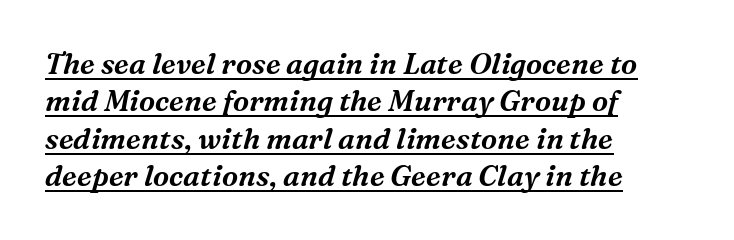
{"serif": "yes", "italic": "yes", "lean": "right", "slant_degrees": 16, "width": "normal", "stroke_contrast": "medium", "x_height": "medium", "monospaced": "no", "underline": "yes", "align": "left", "line_spacing": "normal", "line_spacing_ratio": 1.29, "letter_spacing": "normal", "letter_spacing_em": 0.0, "glyph_px": 29}
